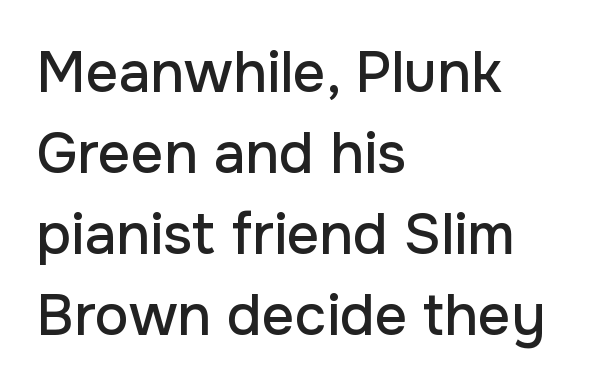
{"serif": "no", "italic": "no", "width": "normal", "stroke_contrast": "low", "x_height": "medium", "monospaced": "no", "underline": "no", "align": "left", "line_spacing": "normal", "line_spacing_ratio": 1.42, "letter_spacing": "normal", "letter_spacing_em": 0.0, "glyph_px": 57}
